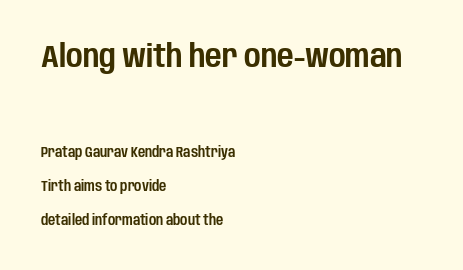
{"serif": "no", "italic": "no", "width": "condensed", "stroke_contrast": "low", "x_height": "large", "monospaced": "no", "underline": "no", "align": "left", "line_spacing": "loose", "line_spacing_ratio": 2.44, "letter_spacing": "normal", "letter_spacing_em": 0.0, "larger_block": "first", "size_ratio": 2.29, "glyph_px": 32}
